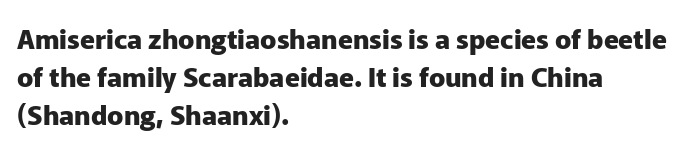
The image shows 27 px bold type, upright; set left-aligned, normal line spacing (1.41x), normal letter spacing, not underlined.
